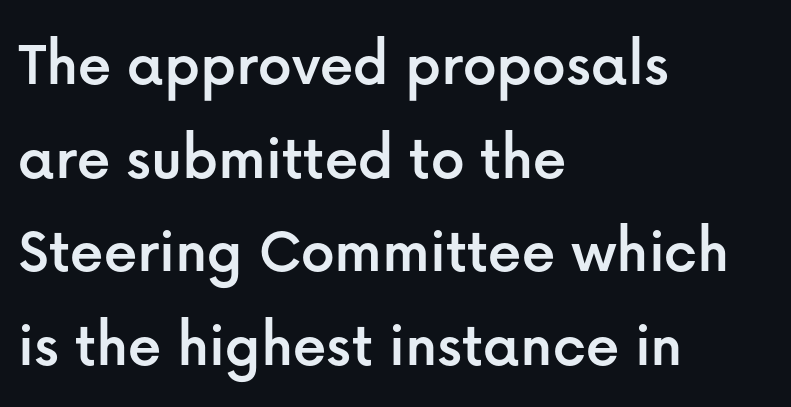
Q: Is the text italic (slanted)? A: No, it is upright.
Q: Is the typeface a serif or a sans-serif typeface? A: Sans-serif.
Q: Is the text underlined? A: No.
Q: How is the paragraph aligned? A: Left-aligned.
Q: Is the spacing between letters normal or unusually wide? A: Normal.
Q: Is the spacing between lines tight, normal or loose? A: Normal.
Q: Width (condensed, normal, or wide)? A: Normal.
Q: Stroke contrast? A: Low.
Q: x-height? A: Medium.
Q: Monospaced? A: No.
